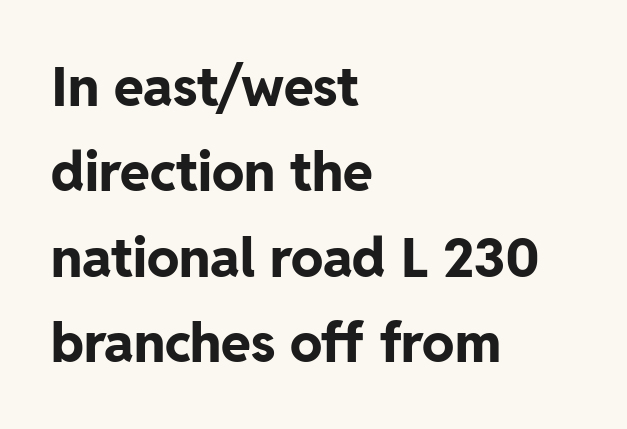
The image shows 54 px bold sans-serif type, upright; set left-aligned, normal line spacing (1.58x), normal letter spacing, not underlined; low stroke contrast and a medium x-height.
